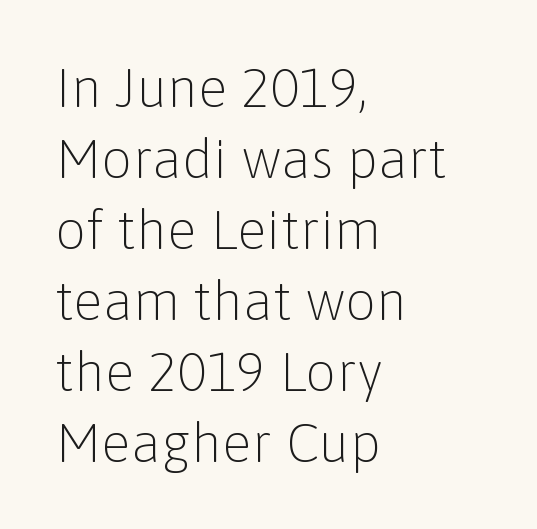
Q: Is the text bold? A: No.
Q: Is the text italic (slanted)? A: No, it is upright.
Q: Is the typeface a serif or a sans-serif typeface? A: Sans-serif.
Q: Is the text underlined? A: No.
Q: How is the paragraph aligned? A: Left-aligned.
Q: Is the spacing between letters normal or unusually wide? A: Normal.
Q: Is the spacing between lines tight, normal or loose? A: Normal.
Q: Width (condensed, normal, or wide)? A: Normal.
Q: Stroke contrast? A: Low.
Q: x-height? A: Medium.
Q: Monospaced? A: No.
